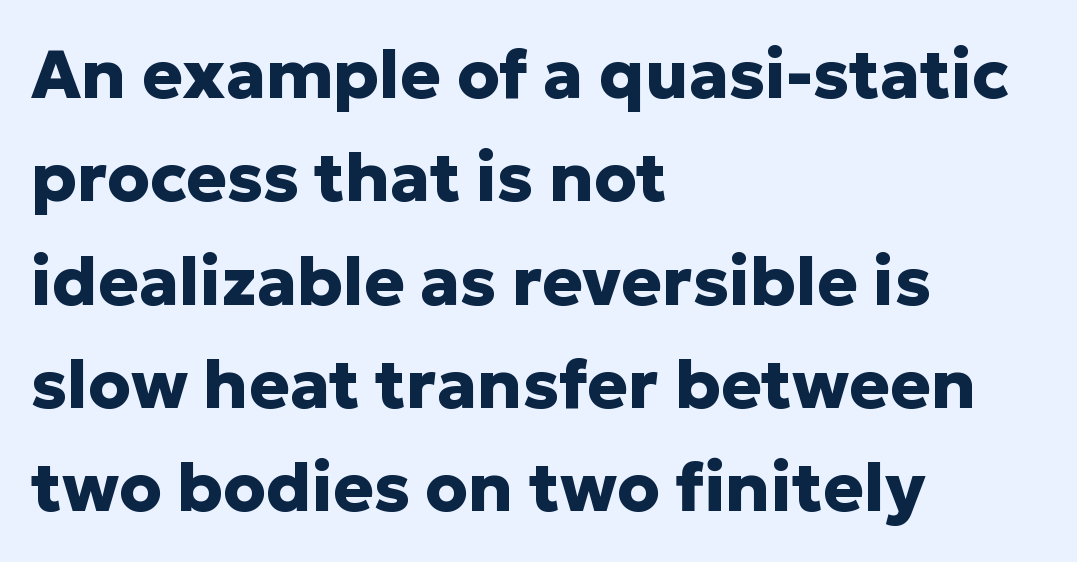
The image shows 68 px heavy sans-serif type, upright; set left-aligned, normal line spacing (1.52x), normal letter spacing, not underlined; low stroke contrast and a medium x-height.
